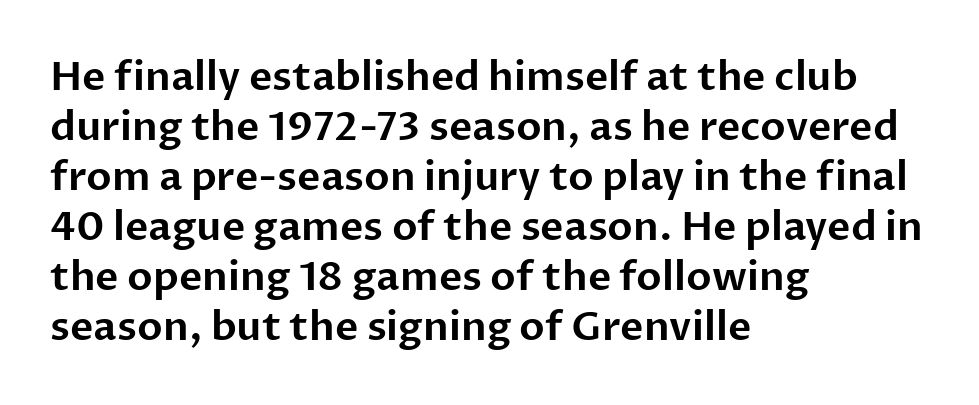
{"serif": "no", "italic": "no", "width": "normal", "stroke_contrast": "low", "x_height": "medium", "monospaced": "no", "underline": "no", "align": "left", "line_spacing": "normal", "line_spacing_ratio": 1.25, "letter_spacing": "normal", "letter_spacing_em": 0.0, "glyph_px": 40}
